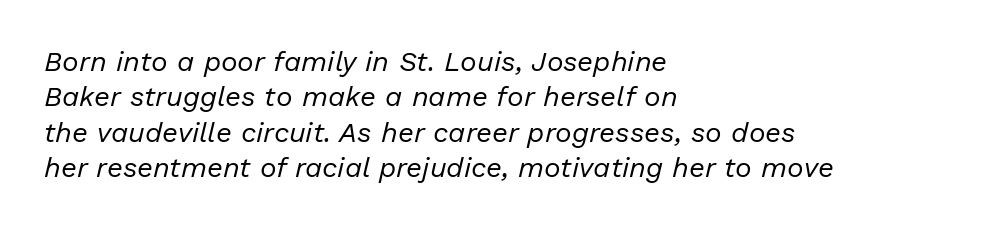
Nothing heavy about these letters — not bold at all. Layout note: lines flush left. Compared with typical body copy, the letter spacing here is the same. The words here are not underlined. Students, observe: this is what conventionally led text looks like.
